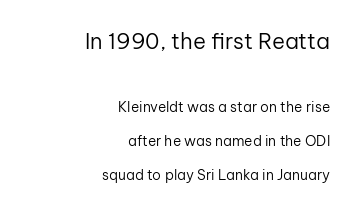
Q: Is the text bold? A: No.
Q: Is the text italic (slanted)? A: No, it is upright.
Q: Is the text underlined? A: No.
Q: How is the paragraph aligned? A: Right-aligned.
Q: Is the spacing between letters normal or unusually wide? A: Normal.
Q: Is the spacing between lines tight, normal or loose? A: Loose.
Q: Which block of text is set in a larger size, the first (top) or the second (bottom)? A: The first (top) one.
